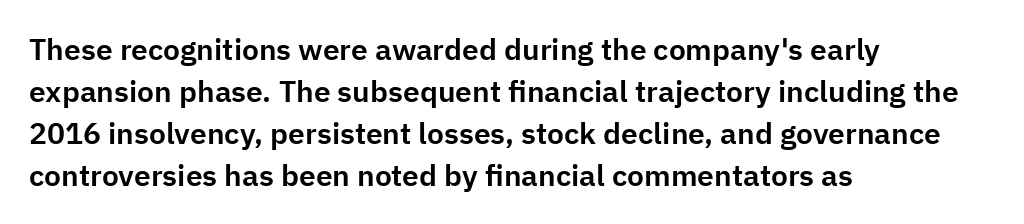
The glyphs in this specimen are sans serif. The lettering holds an erect, upright posture throughout. These lines are set flush left with a ragged right edge. How would I describe the line gaps? Plain and ordinary. These lines are rendered in a variable-pitch font.
